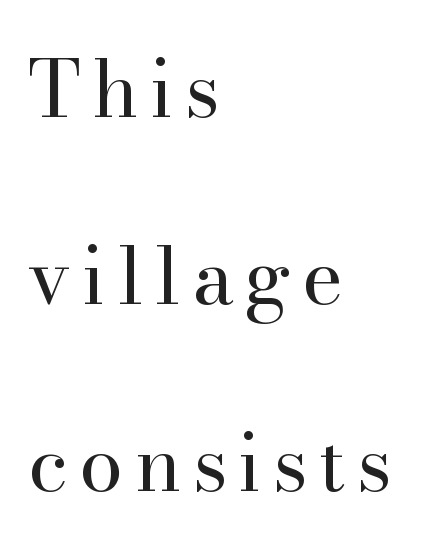
Spacing verdict: proportional, widths tailored to each character. Posture: upright roman. Bare-footed words on every line. Is the type heavy? It reads as light-to-regular instead. This sample uses a serif face. Horizontal bands of white between lines are thick stripes.
